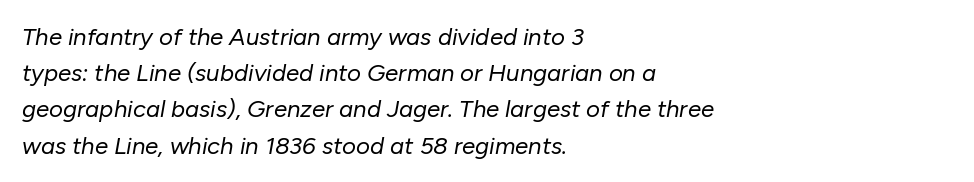
No chunkiness to these letters — they're not bold. You can tell it's italic because the verticals aren't actually vertical. Honestly, the row spacing looks completely unremarkable. Tracking here is standard; glyphs follow each other at the usual distance. Each row of text sits above clean, open space. The passage is arranged the way most books set body copy — flush left.
